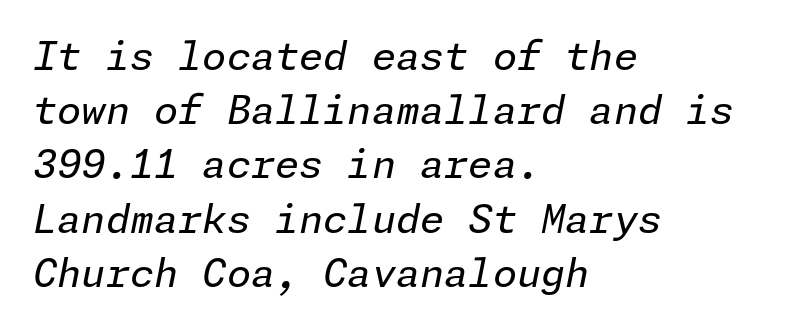
The image shows 39 px regular-weight type, italic (leaning right); set left-aligned, normal line spacing (1.39x), normal letter spacing, not underlined; low stroke contrast and a medium x-height.
